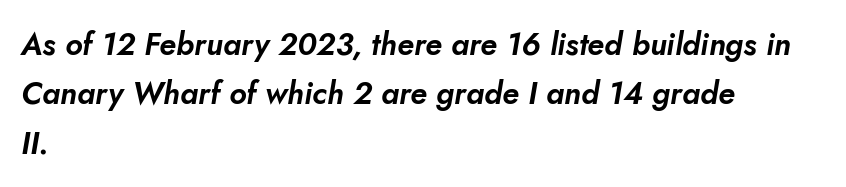
The gaps between neighbouring characters are ordinary and unremarkable. The string is rendered with underlining switched off. The face used here is proportionally spaced, like ordinary book or web type. The vertical gap from one line to the next is medium. Layout note: lines flush left. Notice how the stems are inclined rather than vertical — that's the hallmark of italics.
